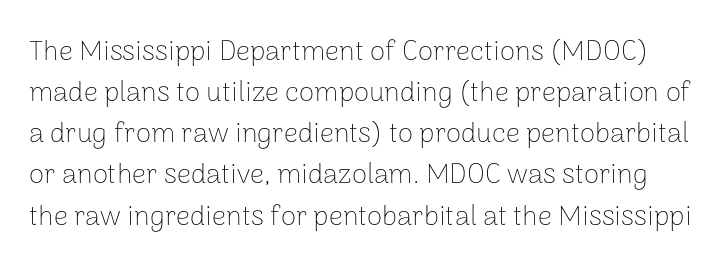
Baseline-to-baseline distance is the conventional proportion of letter height. Tracking here is standard; glyphs follow each other at the usual distance. Each letter keeps its own natural width here, so spacing adapts to shape. No heavy texture on the line: the type isn't bold. Upright lettering throughout. The type family on display is of the sans-serif kind.
